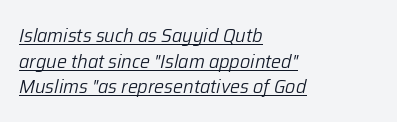
Q: Is the text bold? A: No.
Q: Is the text italic (slanted)? A: Yes, it leans right by about 12 degrees.
Q: Is the text underlined? A: Yes.
Q: How is the paragraph aligned? A: Left-aligned.
Q: Is the spacing between letters normal or unusually wide? A: Normal.
Q: Is the spacing between lines tight, normal or loose? A: Normal.
